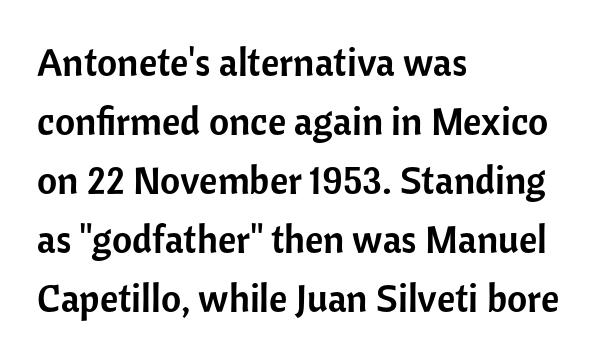
Glyph-to-glyph distance matches everyday printed text. The ragged edge is on the right, which tells us the setting is flush left. If you drew a line through each stem, it would be perfectly vertical. Serif or sans? Sans — the stroke terminals are bare. Here the designer chose a conventional face with non-uniform glyph widths.
